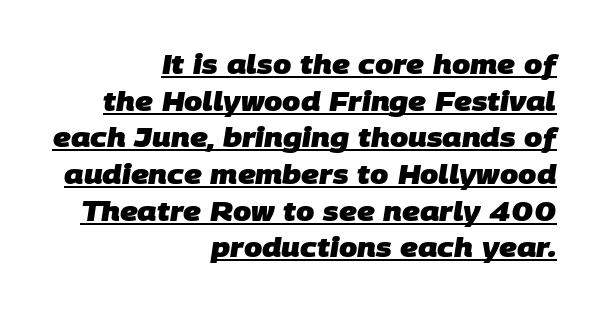
The passage is arranged like a letterhead date or caption credit — flush right. The typesetter has applied underlining to the passage shown. The block of text has a typical density, with ordinary space between rows. The letterforms sit shoulder to shoulder at normal distance.
